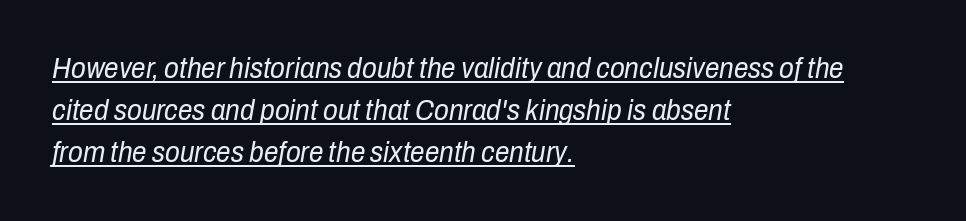
{"italic": "yes", "lean": "right", "slant_degrees": 10, "bold": "no", "weight": "regular", "width": "condensed", "stroke_contrast": "low", "x_height": "medium", "monospaced": "no", "underline": "yes", "align": "left", "line_spacing": "normal", "line_spacing_ratio": 1.44, "letter_spacing": "normal", "letter_spacing_em": 0.0, "glyph_px": 29}
